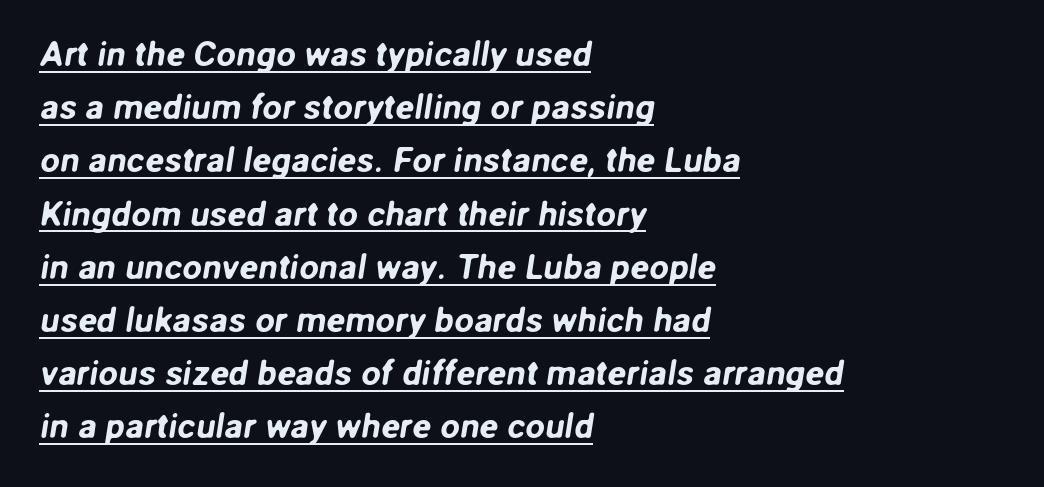
The passage shown is typed in a proportional face where columns would drift. The rendering anchors every line to the left-hand side. What stands out about the letter spacing? Nothing — it is the standard amount. The typesetter has applied underlining to the passage shown. Serif or sans? Sans — the stroke terminals are bare.
